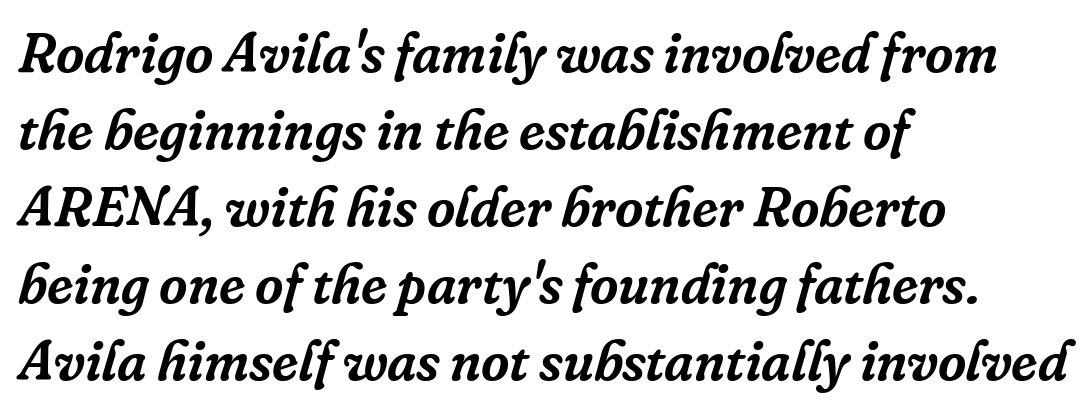
Font category for this specimen: serif. Summary of vertical rhythm: regular, with standard interline spacing. Honestly, the letter spacing is just normal — you wouldn't notice it. The setting favours the left margin, as ordinary paragraphs usually do.
